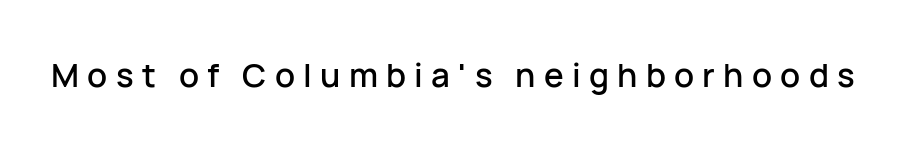
Tall strokes in this sample are plumb rather than angled. Caption: expanded tracking, letters set apart. The face used here is proportionally spaced, like ordinary book or web type. The font family rendered here belongs to the sans-serif group. Type without underlining.
